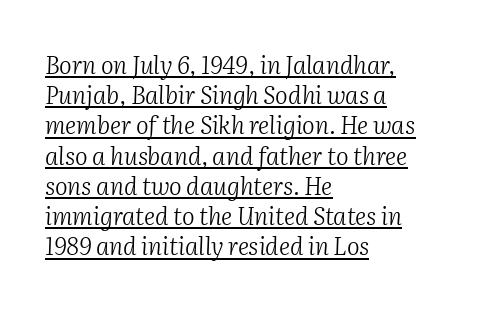
{"italic": "yes", "lean": "right", "slant_degrees": 2, "bold": "no", "underline": "yes", "align": "left", "line_spacing": "normal", "line_spacing_ratio": 1.26, "letter_spacing": "normal", "letter_spacing_em": 0.0, "glyph_px": 24}
